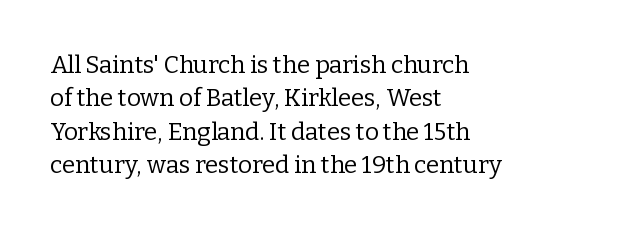
The letterforms sit at book weight or below. Posture: straight, roman, zero tilt. Tracking value appears to be zero — textbook default spacing. The passage shown stacks its lines at a standard gap. Is the block centered? No — it sits flush against the left margin. The foot of each line stays bare and open.
